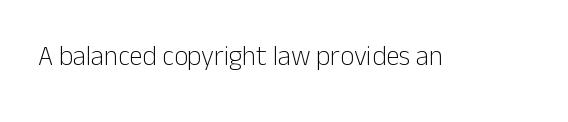
The image shows 27 px text type, upright; set normal letter spacing, not underlined.
